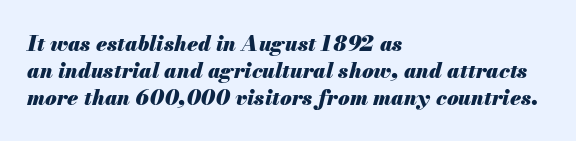
Q: Is the text bold? A: Yes.
Q: Is the text italic (slanted)? A: Yes, it leans right by about 13 degrees.
Q: Is the text underlined? A: No.
Q: How is the paragraph aligned? A: Left-aligned.
Q: Is the spacing between letters normal or unusually wide? A: Normal.
Q: Is the spacing between lines tight, normal or loose? A: Normal.
